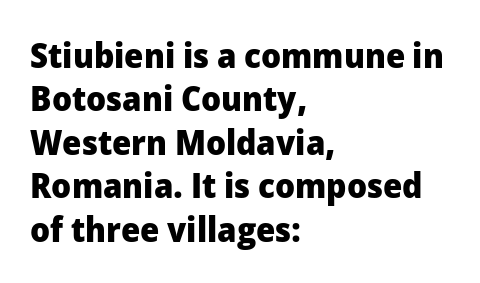
Q: Is the text bold? A: Yes.
Q: Is the text italic (slanted)? A: No, it is upright.
Q: Is the typeface a serif or a sans-serif typeface? A: Sans-serif.
Q: Is the text underlined? A: No.
Q: How is the paragraph aligned? A: Left-aligned.
Q: Is the spacing between letters normal or unusually wide? A: Normal.
Q: Width (condensed, normal, or wide)? A: Normal.
Q: Stroke contrast? A: Low.
Q: x-height? A: Medium.
Q: Monospaced? A: No.
